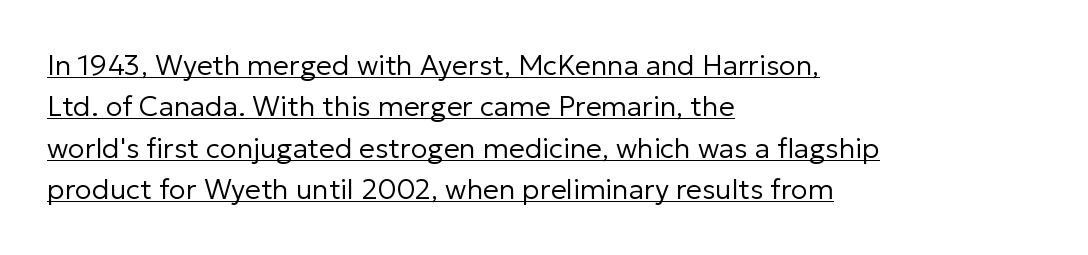
There is no visible air inserted between adjacent glyphs. Underline: present. Stroke mass is kept to a normal reading level or below. Notice how the passage keeps a crisp vertical edge on the left only.
